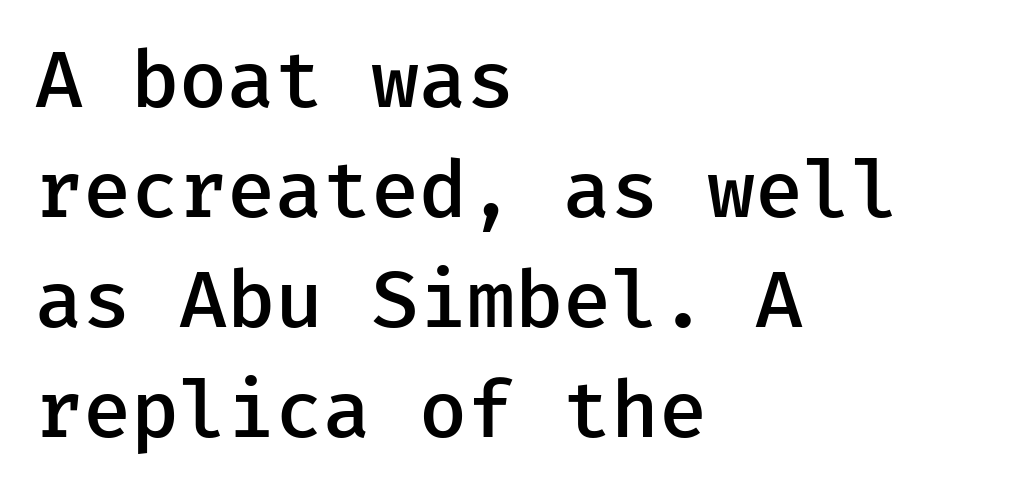
Q: Is the text bold? A: Semi-bold.
Q: Is the text italic (slanted)? A: No, it is upright.
Q: Is the typeface a serif or a sans-serif typeface? A: Sans-serif.
Q: Is the text underlined? A: No.
Q: How is the paragraph aligned? A: Left-aligned.
Q: Is the spacing between letters normal or unusually wide? A: Normal.
Q: Is the spacing between lines tight, normal or loose? A: Normal.
Q: Width (condensed, normal, or wide)? A: Normal.
Q: Stroke contrast? A: Low.
Q: x-height? A: Medium.
